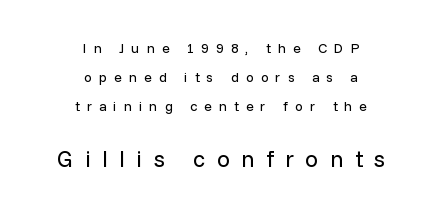
{"italic": "no", "bold": "no", "underline": "no", "align": "center", "line_spacing": "loose", "line_spacing_ratio": 2.07, "letter_spacing": "wide", "letter_spacing_em": 0.5, "larger_block": "second", "size_ratio": 1.64, "glyph_px": 23}
